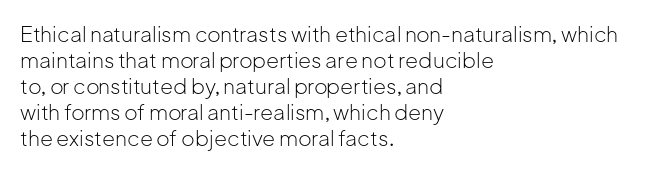
The image shows 21 px text type, upright; set left-aligned, line spacing 1.24x, normal letter spacing, not underlined.
